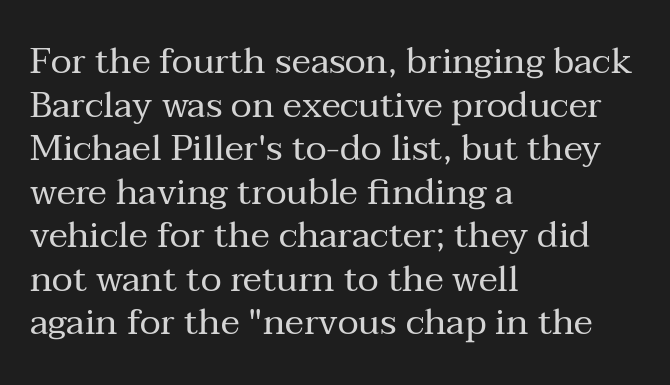
Q: Is the text bold? A: No.
Q: Is the text italic (slanted)? A: No, it is upright.
Q: Is the typeface a serif or a sans-serif typeface? A: Serif.
Q: Is the text underlined? A: No.
Q: How is the paragraph aligned? A: Left-aligned.
Q: Is the spacing between letters normal or unusually wide? A: Normal.
Q: Width (condensed, normal, or wide)? A: Normal.
Q: Stroke contrast? A: Medium.
Q: x-height? A: Medium.
Q: Monospaced? A: No.
